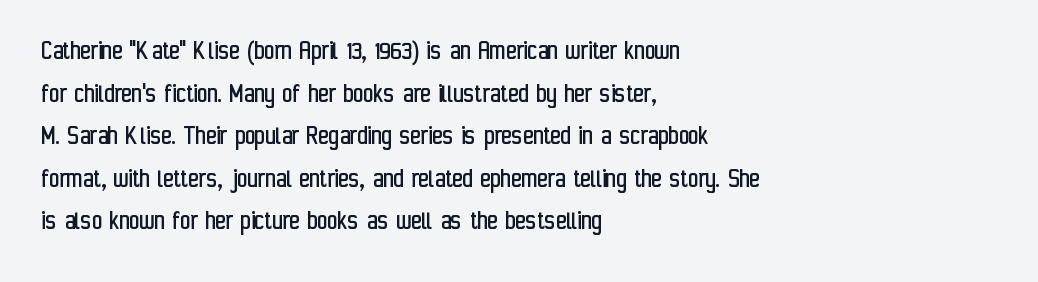
Q: Is the text bold? A: No.
Q: Is the text italic (slanted)? A: No, it is upright.
Q: Is the typeface a serif or a sans-serif typeface? A: Sans-serif.
Q: Is the text underlined? A: No.
Q: How is the paragraph aligned? A: Left-aligned.
Q: Is the spacing between letters normal or unusually wide? A: Normal.
Q: Is the spacing between lines tight, normal or loose? A: Normal.
Q: Width (condensed, normal, or wide)? A: Condensed.
Q: Stroke contrast? A: Low.
Q: x-height? A: Medium.
Q: Monospaced? A: No.
